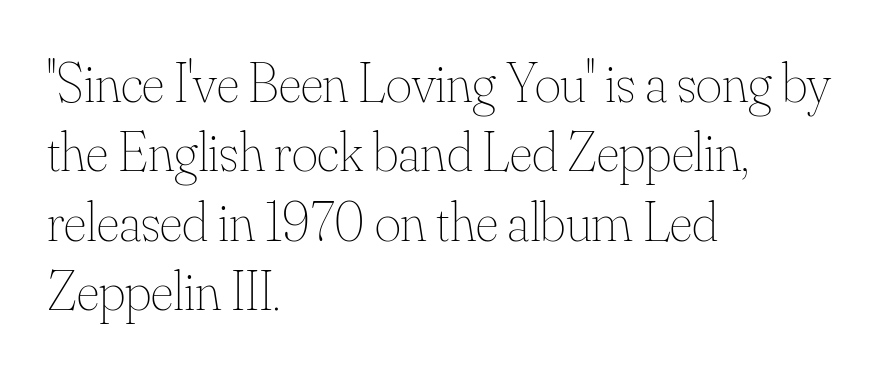
{"italic": "no", "bold": "no", "weight": "thin", "width": "normal", "stroke_contrast": "medium", "x_height": "small", "monospaced": "no", "underline": "no", "align": "left", "line_spacing_ratio": 1.24, "letter_spacing": "normal", "letter_spacing_em": 0.0, "glyph_px": 56}
